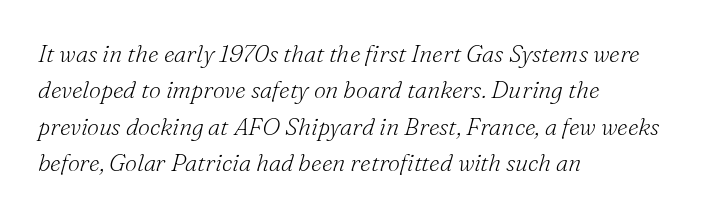
If you drew a ruler down the left edge, every line would touch it. Look at the tracking — it's just the regular setting, nothing added. No word sits above an underline. Stems and bowls with no extra thickness — not bold.
